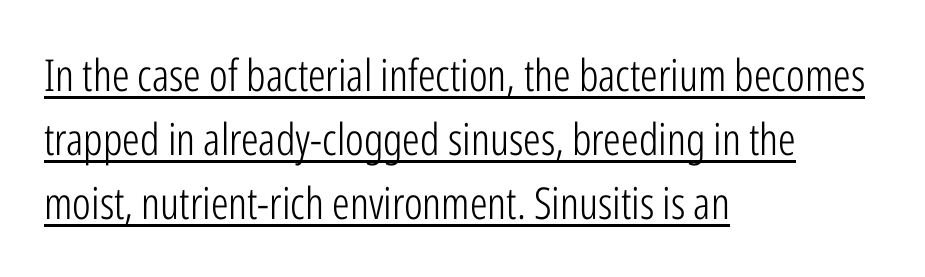
The image shows 44 px light, condensed sans-serif type, upright; set left-aligned, normal line spacing (1.46x), normal letter spacing, underlined; low stroke contrast and a medium x-height.
